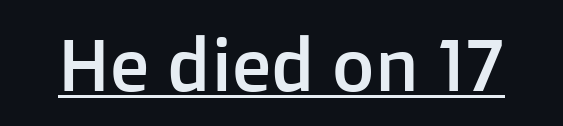
{"serif": "no", "italic": "no", "width": "normal", "stroke_contrast": "low", "x_height": "medium", "monospaced": "no", "underline": "yes", "letter_spacing": "normal", "letter_spacing_em": 0.0, "glyph_px": 73}
